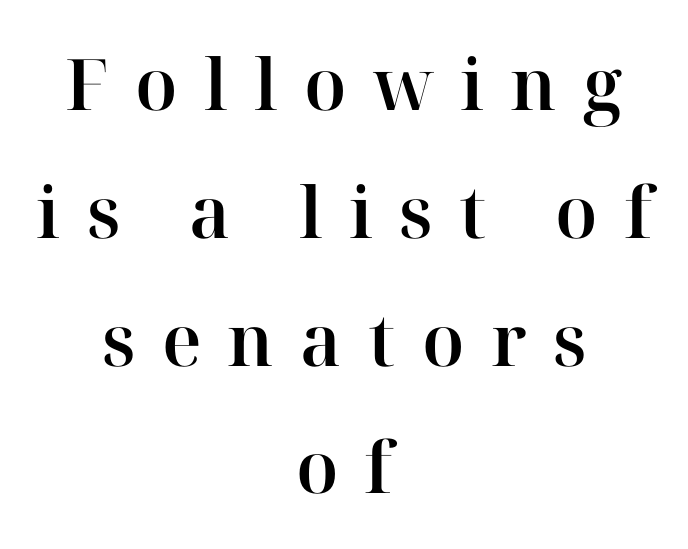
{"serif": "yes", "italic": "no", "width": "normal", "stroke_contrast": "high", "x_height": "medium", "monospaced": "no", "underline": "no", "align": "center", "line_spacing_ratio": 1.8, "letter_spacing": "wide", "letter_spacing_em": 0.37, "glyph_px": 71}
